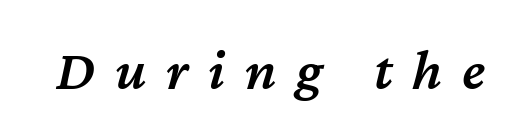
Q: Is the text bold? A: Semi-bold.
Q: Is the text italic (slanted)? A: Yes, it leans right by about 12 degrees.
Q: Is the text underlined? A: No.
Q: Is the spacing between letters normal or unusually wide? A: Unusually wide.
Q: Width (condensed, normal, or wide)? A: Normal.
Q: Stroke contrast? A: Medium.
Q: x-height? A: Medium.
Q: Monospaced? A: No.
